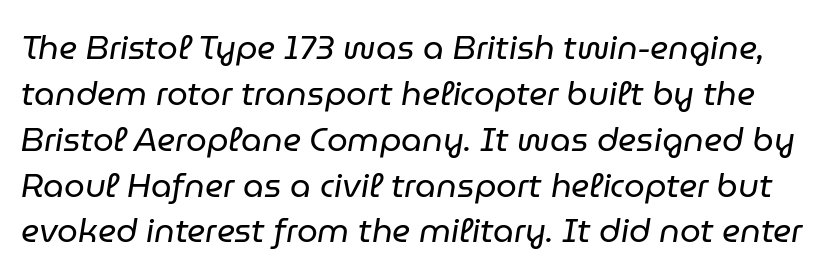
{"italic": "yes", "lean": "right", "slant_degrees": 9, "bold": "no", "weight": "regular", "width": "normal", "stroke_contrast": "low", "x_height": "medium", "monospaced": "no", "underline": "no", "line_spacing": "normal", "line_spacing_ratio": 1.39, "letter_spacing": "normal", "letter_spacing_em": 0.0, "glyph_px": 33}
